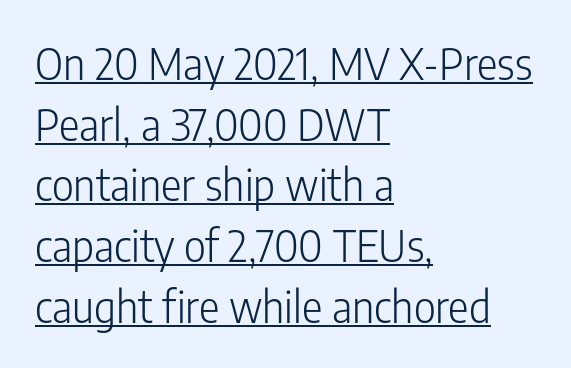
The image shows 43 px light, condensed sans-serif type, upright; set left-aligned, normal line spacing (1.41x), normal letter spacing, underlined; low stroke contrast and a medium x-height.
